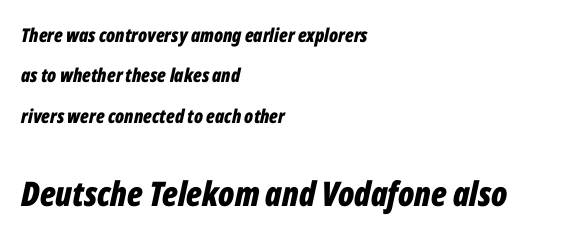
Visually the block forms a straight wall on the left and a jagged coastline on the right. Note: smaller setting up top, larger setting below. What weight is shown? A full bold with thick strokes. Caption: standard tracking, unaltered.
